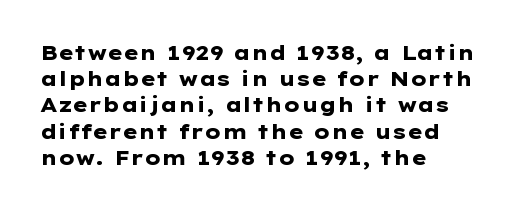
{"italic": "no", "bold": "yes", "underline": "no", "align": "left", "line_spacing": "normal", "line_spacing_ratio": 1.31, "letter_spacing": "normal", "letter_spacing_em": 0.0, "glyph_px": 20}
